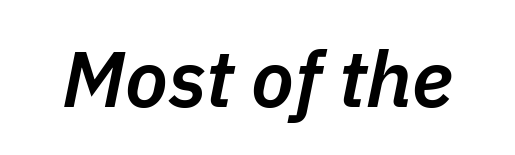
The image shows 79 px semibold type, italic (leaning right); set normal letter spacing, not underlined; low stroke contrast and a medium x-height.
